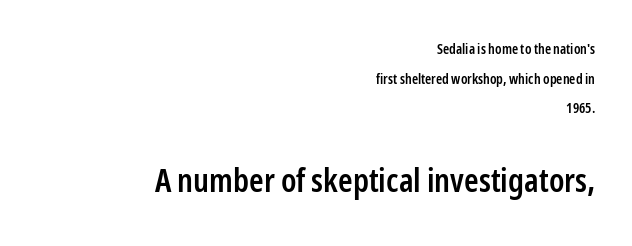
Small over large — that's the arrangement of the two blocks here. The typesetter chose a ragged-left arrangement here. The passage shown is not underscored anywhere. This sample uses plain, unmodified letter spacing. A typesetter would label this face a sans.
